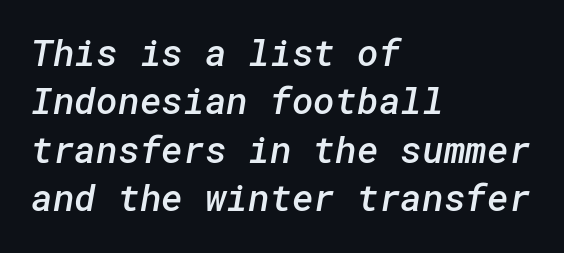
The gaps between neighbouring characters are ordinary and unremarkable. In terms of letterform style, serifs are entirely absent. Horizontal alignment here is leftward, the default for most running prose. The letters are semibold — heavier than regular but short of a full bold.
